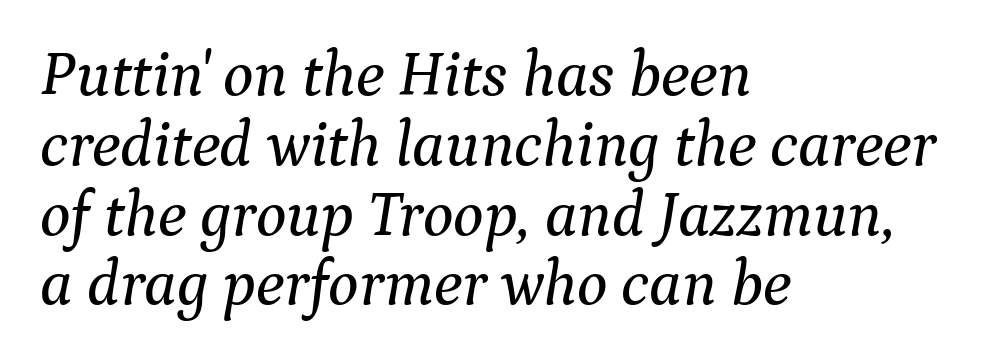
The image shows 64 px serif type, italic (leaning right); set left-aligned, tight line spacing (1.09x), normal letter spacing, not underlined; medium stroke contrast and a medium x-height.
